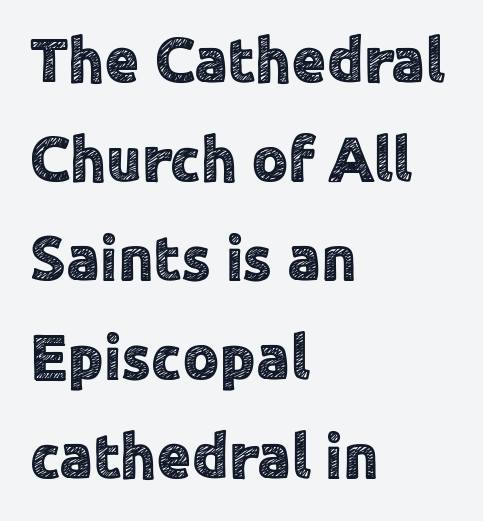
Students, note that the glyphs here touch the page at normal intervals. Posture: vertical. The passage shown is typed in a proportional face where columns would drift. What kind of face is this? One without serifs — a sans. Underline: absent. These lines stack with their left ends in a neat column.
